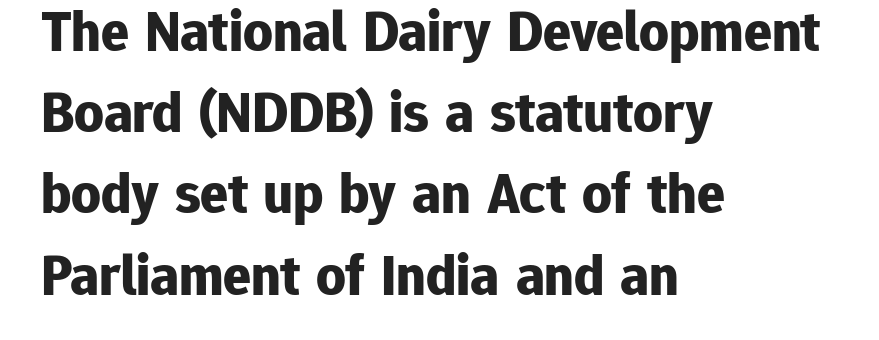
{"serif": "no", "italic": "no", "bold": "yes", "weight": "bold", "width": "normal", "stroke_contrast": "low", "x_height": "medium", "monospaced": "no", "underline": "no", "align": "left", "line_spacing": "normal", "line_spacing_ratio": 1.4, "letter_spacing": "normal", "letter_spacing_em": 0.0, "glyph_px": 58}
